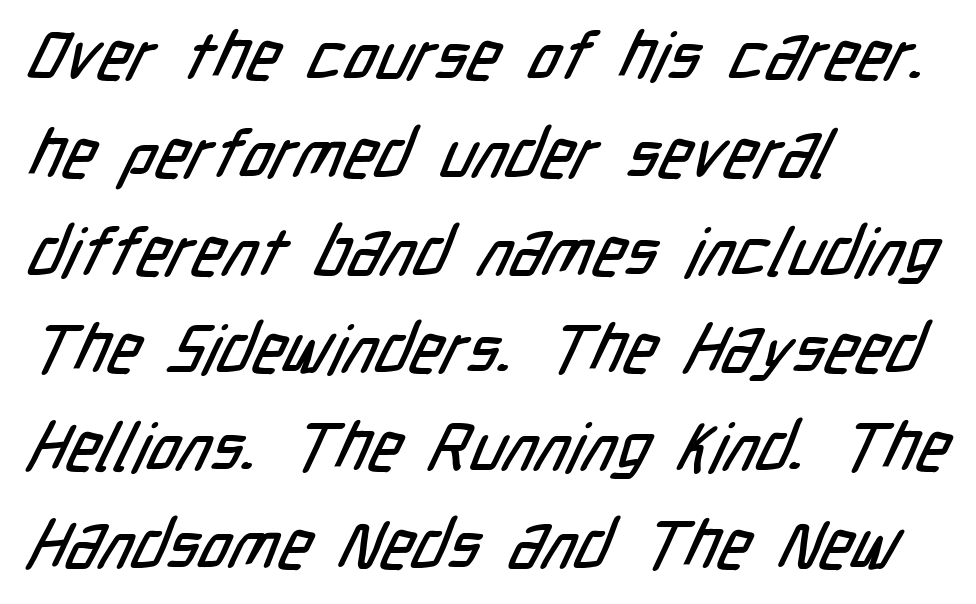
The image shows 67 px condensed sans-serif type; set left-aligned, normal line spacing (1.46x), normal letter spacing, not underlined; low stroke contrast and a medium x-height.
